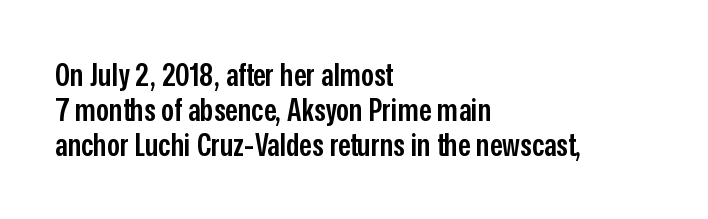
Think of a printed novel: that variable character pitch is what you see here. Compared with typical body copy, the letter spacing here is the same. Leading: reduced. Unmarked baselines from the first word to the last. The letters stand upright; this is a roman face.
